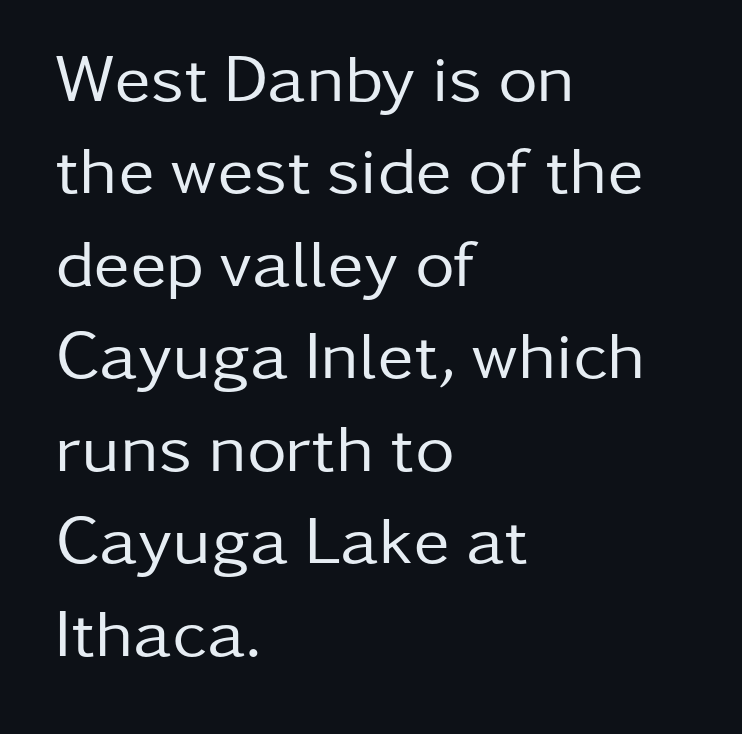
Reading down the column, the eye jumps a familiar distance to each next line. Designer's note — italics off, roman on. This sample uses a sans-serif face. Inter-character spacing is left at the font's built-in metrics.
